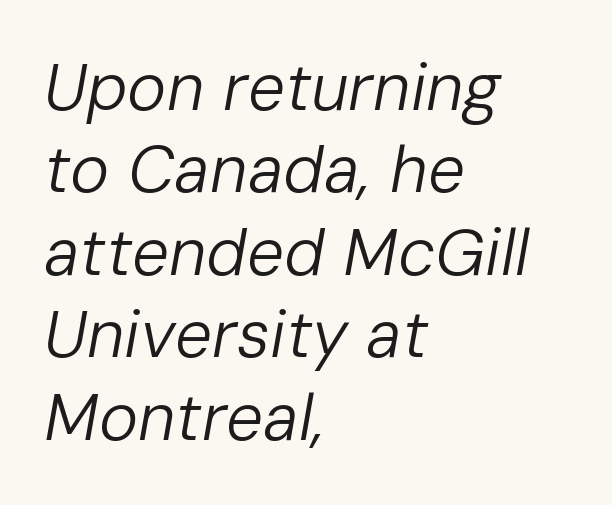
{"italic": "yes", "lean": "right", "slant_degrees": 10, "bold": "no", "weight": "regular", "width": "normal", "stroke_contrast": "low", "x_height": "medium", "monospaced": "no", "underline": "no", "align": "left", "line_spacing": "normal", "line_spacing_ratio": 1.25, "letter_spacing": "normal", "letter_spacing_em": 0.0, "glyph_px": 66}
